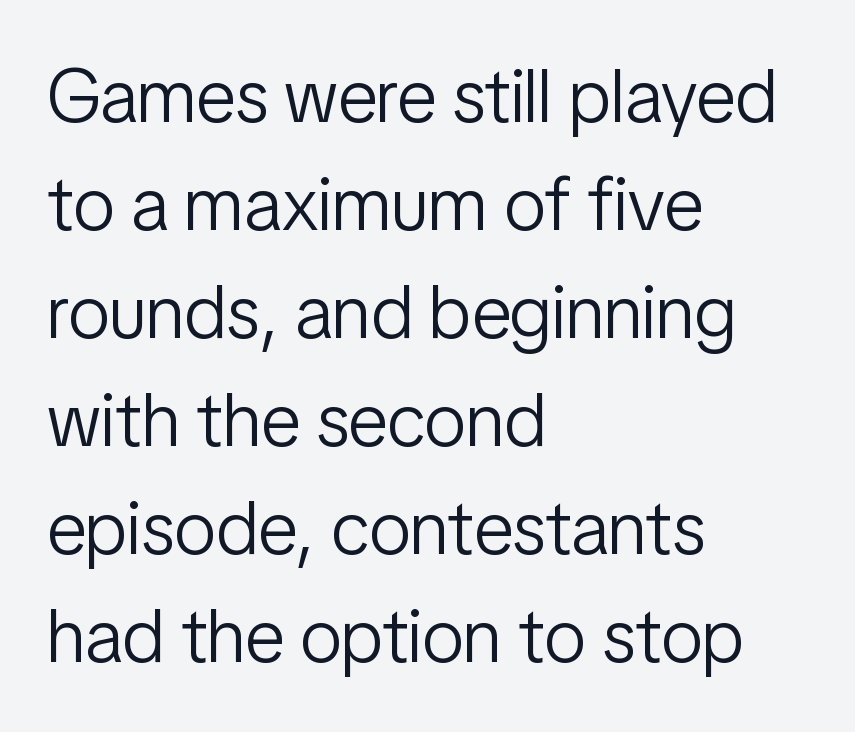
The image shows 75 px light, condensed sans-serif type, upright; set left-aligned, normal line spacing (1.44x), normal letter spacing, not underlined; low stroke contrast and a medium x-height.
